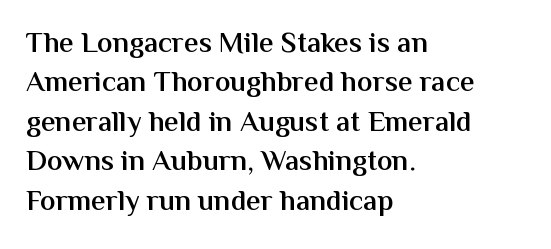
The image shows 29 px semibold sans-serif type, upright; set left-aligned, normal line spacing (1.36x), normal letter spacing, not underlined; medium stroke contrast and a medium x-height.
